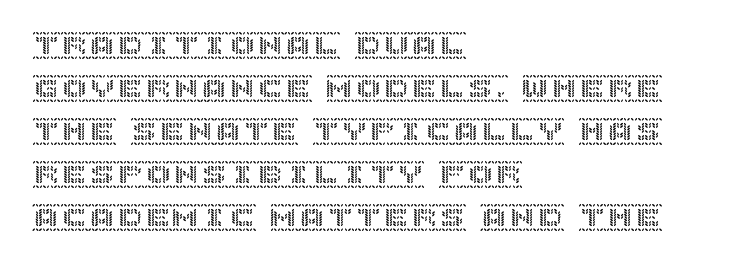
The image shows 28 px text type, upright; set left-aligned, normal line spacing (1.54x), normal letter spacing, not underlined; a large x-height.
